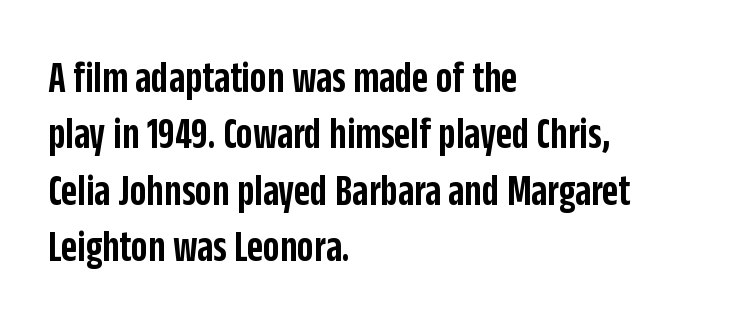
Q: Is the text bold? A: Semi-bold.
Q: Is the text italic (slanted)? A: No, it is upright.
Q: Is the typeface a serif or a sans-serif typeface? A: Sans-serif.
Q: Is the text underlined? A: No.
Q: How is the paragraph aligned? A: Left-aligned.
Q: Is the spacing between letters normal or unusually wide? A: Normal.
Q: Is the spacing between lines tight, normal or loose? A: Normal.
Q: Width (condensed, normal, or wide)? A: Condensed.
Q: Stroke contrast? A: Low.
Q: x-height? A: Large.
Q: Monospaced? A: No.
